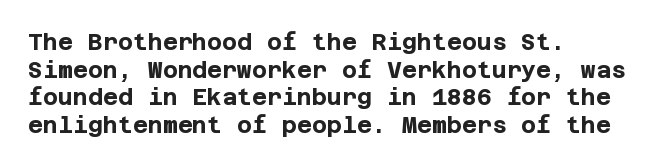
Q: Is the text bold? A: Yes.
Q: Is the text italic (slanted)? A: No, it is upright.
Q: Is the text underlined? A: No.
Q: How is the paragraph aligned? A: Left-aligned.
Q: Is the spacing between letters normal or unusually wide? A: Normal.
